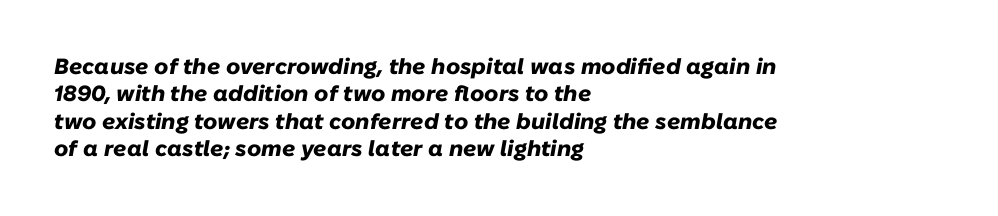
The image shows 22 px bold type, italic (leaning right); set left-aligned, normal line spacing (1.25x), normal letter spacing, not underlined.
